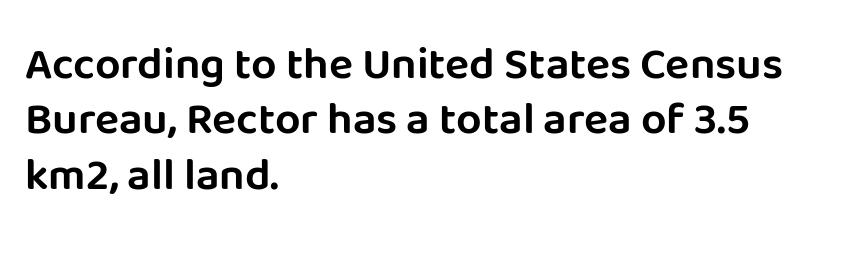
Q: Is the text italic (slanted)? A: No, it is upright.
Q: Is the typeface a serif or a sans-serif typeface? A: Sans-serif.
Q: Is the text underlined? A: No.
Q: How is the paragraph aligned? A: Left-aligned.
Q: Is the spacing between letters normal or unusually wide? A: Normal.
Q: Width (condensed, normal, or wide)? A: Normal.
Q: Stroke contrast? A: Low.
Q: x-height? A: Large.
Q: Monospaced? A: No.
